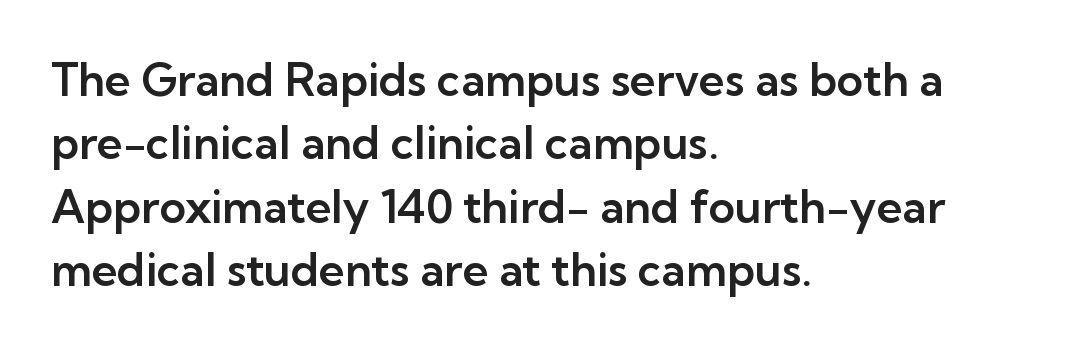
Summary of vertical rhythm: regular, with standard interline spacing. Compared with a centered layout, this one pins lines to the left instead. The lettering holds an erect, upright posture throughout. Underlining? Definitely not there.
